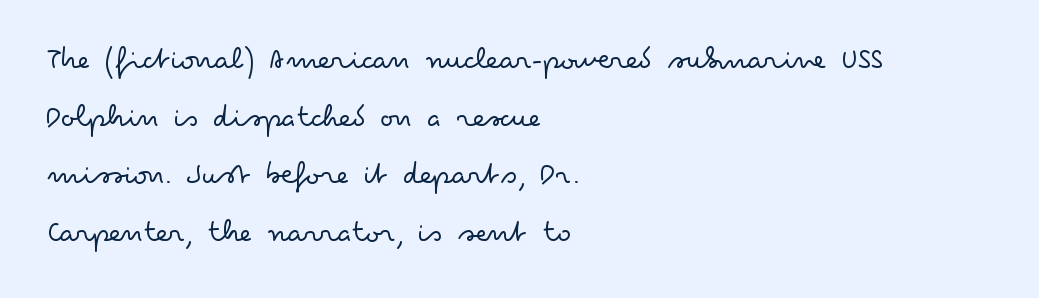
The paragraph shown leans on its left margin. These lines were composed using upright roman letters. Glyph-to-glyph distance matches everyday printed text. These lines are rendered in a variable-pitch font. The strokes are not fattened; the text isn't bold. Plain, unruled lines of type.
